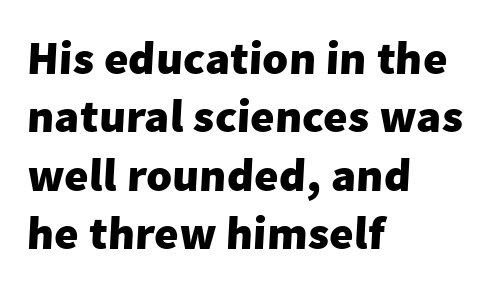
Q: Is the text bold? A: Yes.
Q: Is the typeface a serif or a sans-serif typeface? A: Sans-serif.
Q: Is the text underlined? A: No.
Q: How is the paragraph aligned? A: Left-aligned.
Q: Is the spacing between letters normal or unusually wide? A: Normal.
Q: Width (condensed, normal, or wide)? A: Normal.
Q: Stroke contrast? A: Low.
Q: x-height? A: Medium.
Q: Monospaced? A: No.
